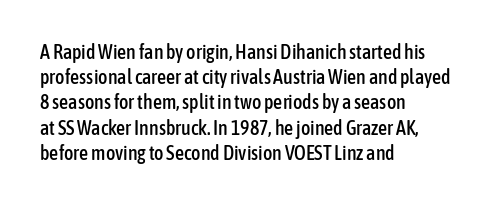
{"italic": "no", "underline": "no", "align": "left", "line_spacing": "normal", "line_spacing_ratio": 1.26, "letter_spacing": "normal", "letter_spacing_em": 0.0, "glyph_px": 20}
